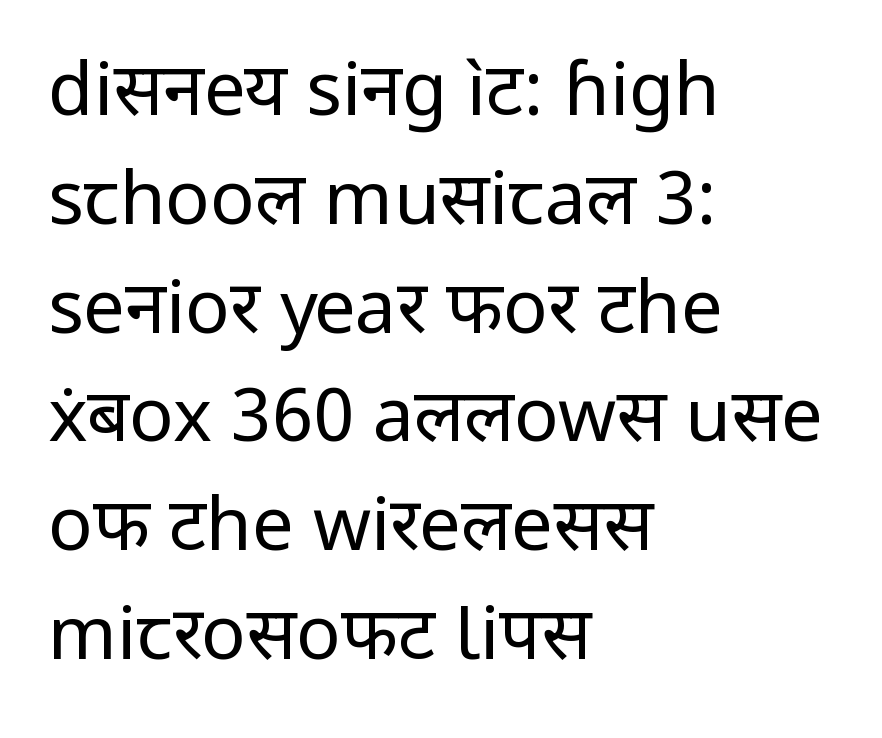
{"serif": "no", "italic": "no", "bold": "no", "weight": "regular", "width": "normal", "stroke_contrast": "low", "x_height": "medium", "monospaced": "no", "underline": "no", "align": "left", "line_spacing": "normal", "line_spacing_ratio": 1.47, "letter_spacing": "normal", "letter_spacing_em": 0.0, "glyph_px": 74}
